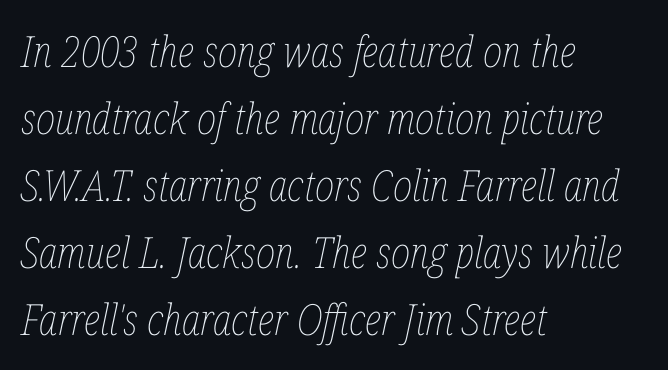
{"italic": "yes", "lean": "right", "slant_degrees": 12, "bold": "no", "weight": "thin", "width": "condensed", "stroke_contrast": "low", "x_height": "medium", "monospaced": "no", "underline": "no", "align": "left", "line_spacing": "normal", "line_spacing_ratio": 1.56, "letter_spacing": "normal", "letter_spacing_em": 0.0, "glyph_px": 43}
